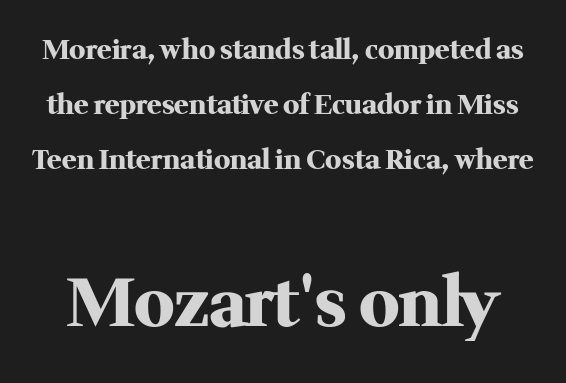
Q: Is the text bold? A: Yes.
Q: Is the text italic (slanted)? A: No, it is upright.
Q: Is the typeface a serif or a sans-serif typeface? A: Serif.
Q: Is the text underlined? A: No.
Q: Is the spacing between letters normal or unusually wide? A: Normal.
Q: Is the spacing between lines tight, normal or loose? A: Loose.
Q: Which block of text is set in a larger size, the first (top) or the second (bottom)? A: The second (bottom) one.
Q: Width (condensed, normal, or wide)? A: Normal.
Q: Stroke contrast? A: Medium.
Q: x-height? A: Medium.
Q: Monospaced? A: No.
